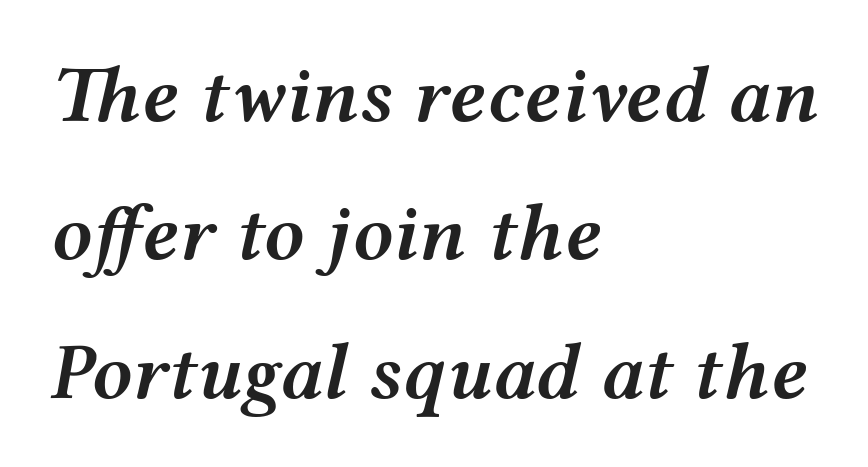
Q: Is the text bold? A: Semi-bold.
Q: Is the text italic (slanted)? A: Yes, it leans right by about 12 degrees.
Q: Is the text underlined? A: No.
Q: How is the paragraph aligned? A: Left-aligned.
Q: Is the spacing between letters normal or unusually wide? A: Normal.
Q: Width (condensed, normal, or wide)? A: Wide.
Q: Stroke contrast? A: Medium.
Q: x-height? A: Medium.
Q: Monospaced? A: No.
